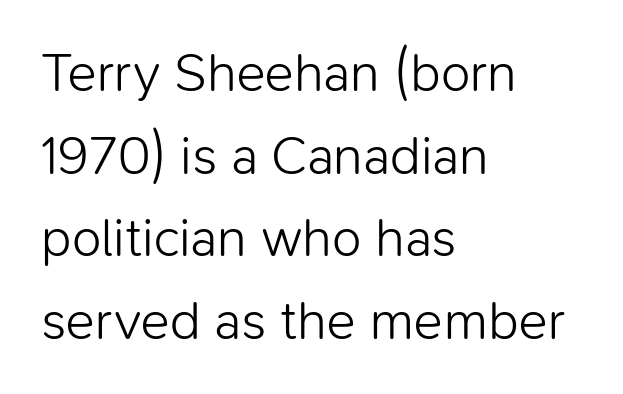
Q: Is the text bold? A: No.
Q: Is the text italic (slanted)? A: No, it is upright.
Q: Is the typeface a serif or a sans-serif typeface? A: Sans-serif.
Q: Is the text underlined? A: No.
Q: How is the paragraph aligned? A: Left-aligned.
Q: Is the spacing between letters normal or unusually wide? A: Normal.
Q: Is the spacing between lines tight, normal or loose? A: Normal.
Q: Width (condensed, normal, or wide)? A: Normal.
Q: Stroke contrast? A: Low.
Q: x-height? A: Medium.
Q: Monospaced? A: No.
